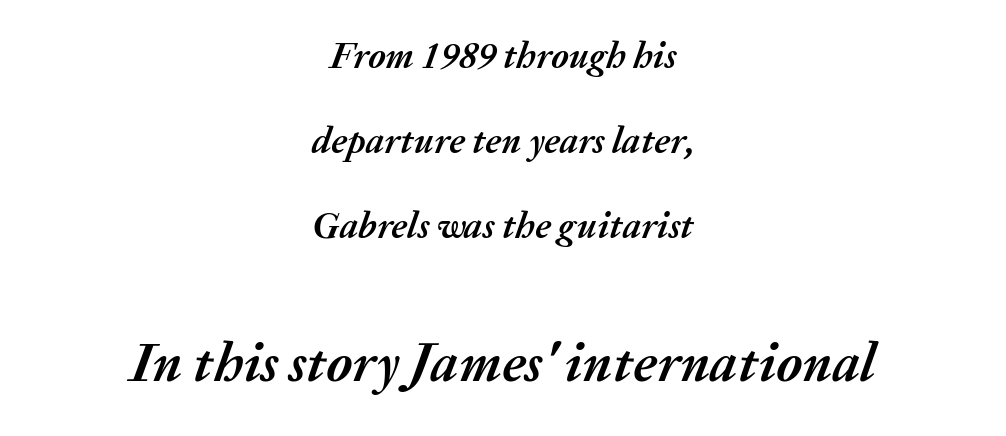
The image shows 55 px semibold type, italic (leaning right); set centered, loose line spacing (2.3x), normal letter spacing, not underlined; the second (bottom) block is 1.49x larger; medium stroke contrast and a medium x-height.
